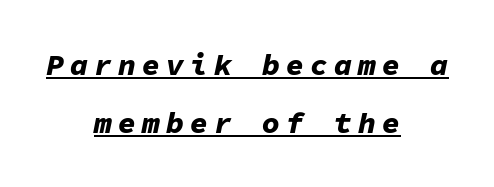
The image shows 30 px bold type, italic (leaning right), monospaced; set centered, loose line spacing (1.92x), unusually wide letter spacing (+0.2 em), underlined; low stroke contrast and a medium x-height.
